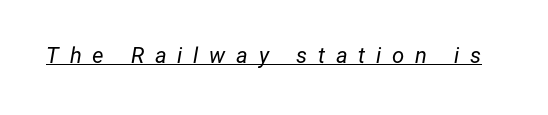
Q: Is the text bold? A: No.
Q: Is the text italic (slanted)? A: Yes, it leans right by about 12 degrees.
Q: Is the text underlined? A: Yes.
Q: Is the spacing between letters normal or unusually wide? A: Unusually wide.
